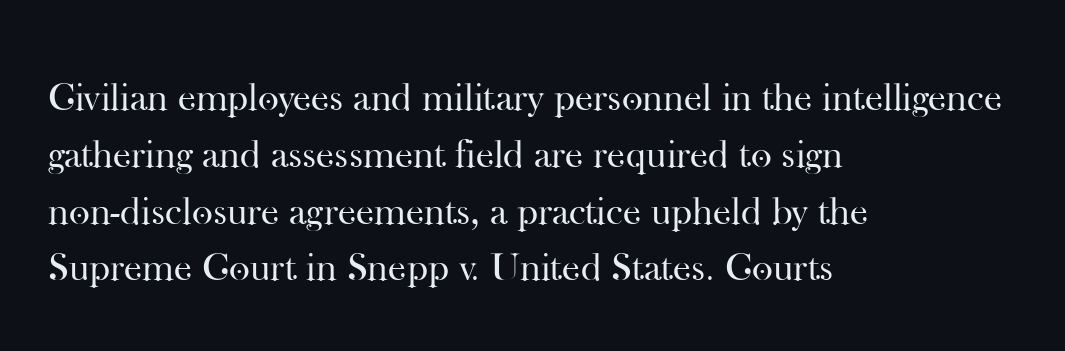
Q: Is the text bold? A: No.
Q: Is the text italic (slanted)? A: No, it is upright.
Q: Is the typeface a serif or a sans-serif typeface? A: Serif.
Q: Is the text underlined? A: No.
Q: How is the paragraph aligned? A: Left-aligned.
Q: Is the spacing between letters normal or unusually wide? A: Normal.
Q: Is the spacing between lines tight, normal or loose? A: Normal.
Q: Width (condensed, normal, or wide)? A: Normal.
Q: Stroke contrast? A: High.
Q: x-height? A: Small.
Q: Monospaced? A: No.
